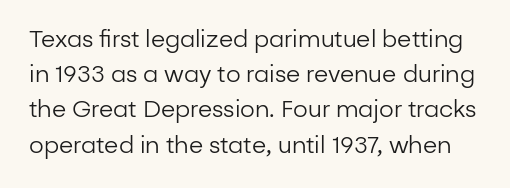
In terms of posture, this sample is upright. The font is comparable to plain body text, perhaps lighter. The designer left line spacing at the default. Letters rest on an invisible, unmarked baseline. In terms of letterspacing, this is plain default setting.
